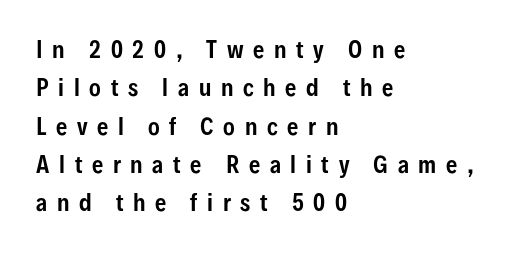
Q: Is the text italic (slanted)? A: No, it is upright.
Q: Is the text underlined? A: No.
Q: How is the paragraph aligned? A: Left-aligned.
Q: Is the spacing between letters normal or unusually wide? A: Unusually wide.
